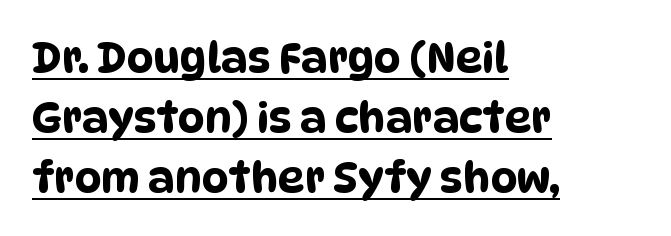
Quick note: interline space is typical. Do the characters align in a grid? No, the font is proportional. The typesetter chose a ragged-right arrangement here. This sample uses a sans-serif face. Notice how a bar underscores the lettering throughout. The tracking reads as untouched default to a designer's eye.
